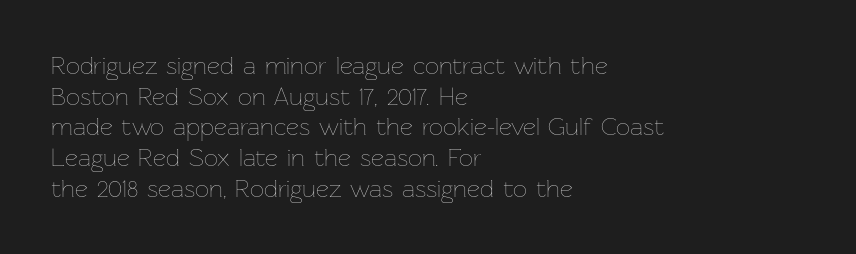
Q: Is the text bold? A: No.
Q: Is the text italic (slanted)? A: No, it is upright.
Q: Is the text underlined? A: No.
Q: How is the paragraph aligned? A: Left-aligned.
Q: Is the spacing between letters normal or unusually wide? A: Normal.
